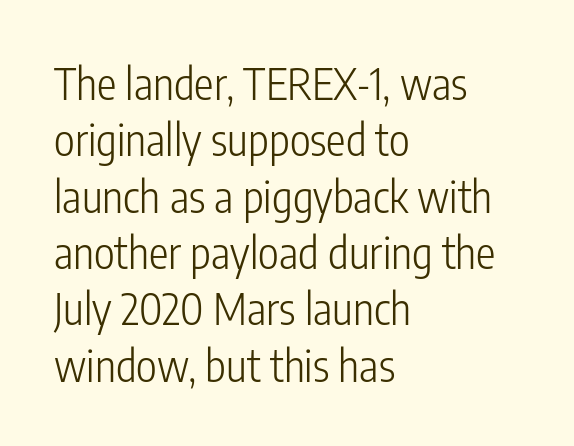
The passage is arranged the way most books set body copy — flush left. Inter-character spacing is left at the font's built-in metrics. Is there much room between lines? A standard amount, neither cramped nor airy. The passage shown is typed in a proportional face where columns would drift. Regarding serifs, this sample does without them.
